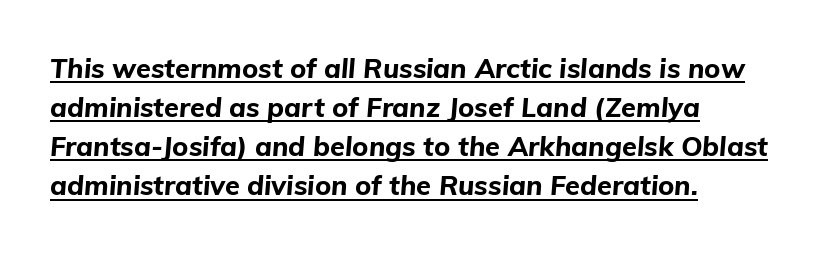
Q: Is the text bold? A: Yes.
Q: Is the text italic (slanted)? A: Yes, it leans right by about 5 degrees.
Q: Is the text underlined? A: Yes.
Q: How is the paragraph aligned? A: Left-aligned.
Q: Is the spacing between letters normal or unusually wide? A: Normal.
Q: Is the spacing between lines tight, normal or loose? A: Normal.
